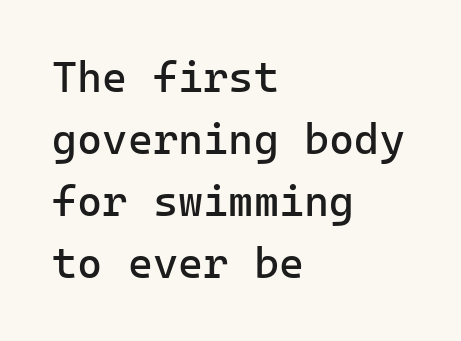
{"serif": "no", "italic": "no", "bold": "no", "weight": "regular", "width": "normal", "stroke_contrast": "low", "x_height": "medium", "underline": "no", "align": "left", "line_spacing": "normal", "line_spacing_ratio": 1.44, "letter_spacing": "normal", "letter_spacing_em": 0.0, "glyph_px": 43}
